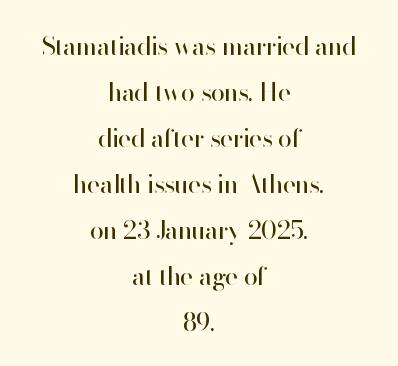
It's the straight-up-and-down kind of type. Standard letterfit; no display-style spreading of the glyphs. The strokes are not fattened; the text isn't bold. The passage is arranged like a title page — every line centered. Only glyphs here, with clear space below each row.
